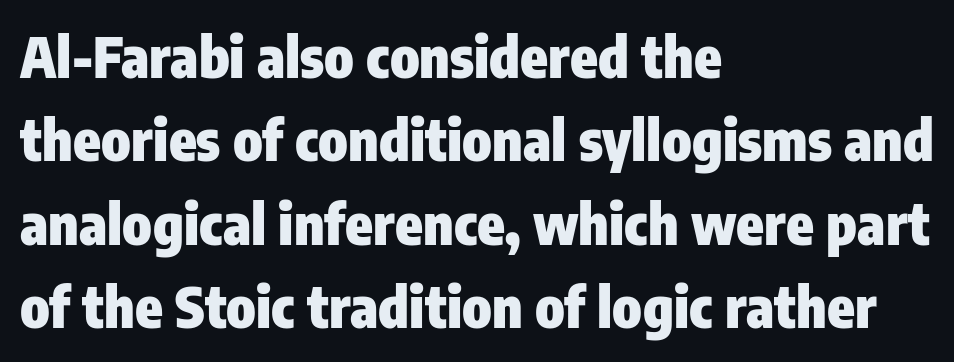
{"serif": "no", "italic": "no", "bold": "yes", "weight": "heavy", "width": "condensed", "stroke_contrast": "low", "x_height": "medium", "monospaced": "no", "underline": "no", "align": "left", "line_spacing": "normal", "line_spacing_ratio": 1.49, "letter_spacing": "normal", "letter_spacing_em": 0.0, "glyph_px": 56}
